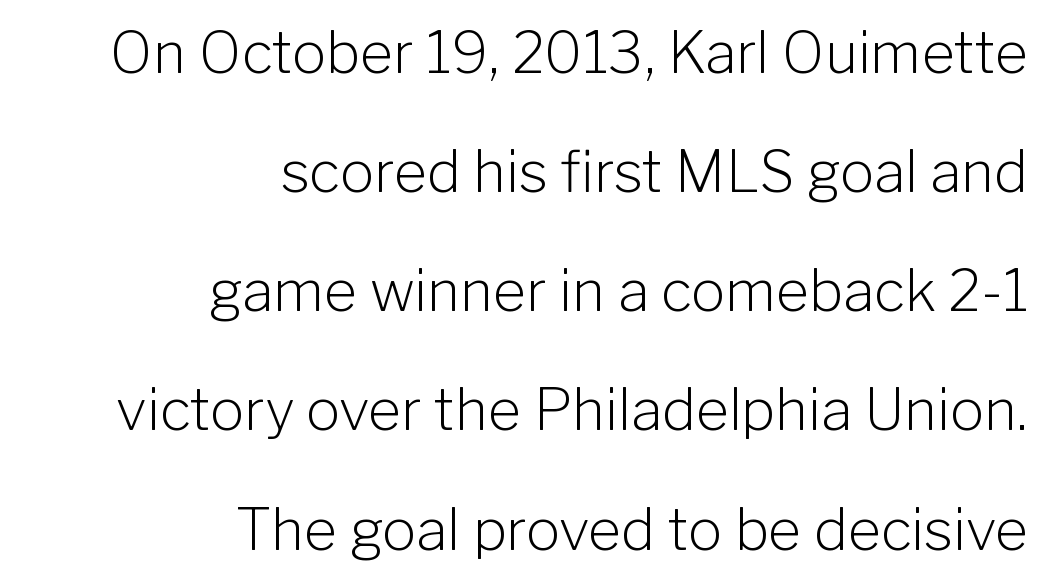
{"serif": "no", "italic": "no", "bold": "no", "weight": "light", "width": "normal", "stroke_contrast": "low", "x_height": "medium", "monospaced": "no", "underline": "no", "align": "right", "line_spacing": "loose", "line_spacing_ratio": 2.09, "letter_spacing": "normal", "letter_spacing_em": 0.0, "glyph_px": 57}
